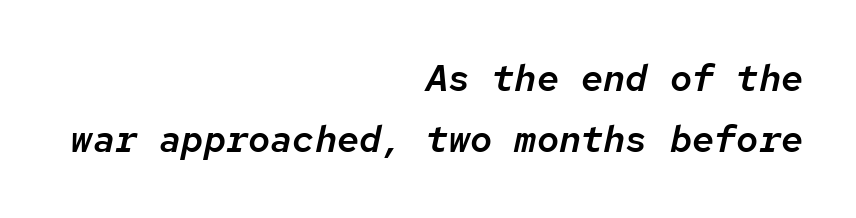
These lines sit exactly where default settings would place them. The ragged edge is on the left, which tells us the setting is flush right. The passage shown has conventional tracking throughout. Words float on clear page, feet unadorned.
